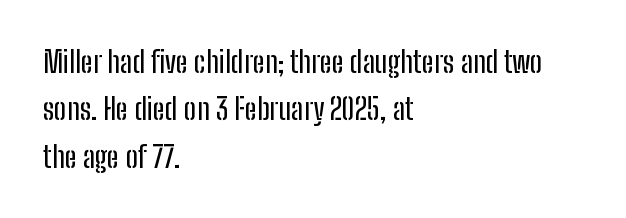
{"serif": "no", "italic": "no", "width": "condensed", "stroke_contrast": "low", "x_height": "medium", "monospaced": "no", "underline": "no", "align": "left", "line_spacing": "normal", "line_spacing_ratio": 1.58, "letter_spacing": "normal", "letter_spacing_em": 0.0, "glyph_px": 30}
